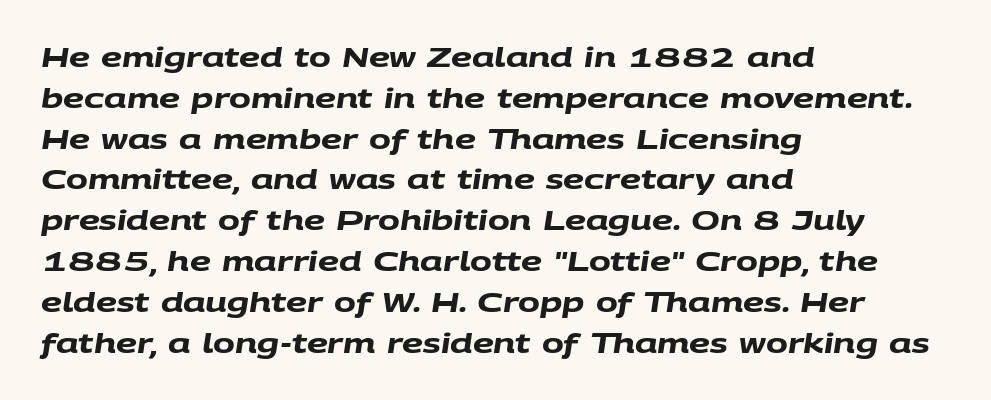
Q: Is the text bold? A: Yes.
Q: Is the text underlined? A: No.
Q: How is the paragraph aligned? A: Left-aligned.
Q: Is the spacing between letters normal or unusually wide? A: Normal.
Q: Is the spacing between lines tight, normal or loose? A: Normal.
